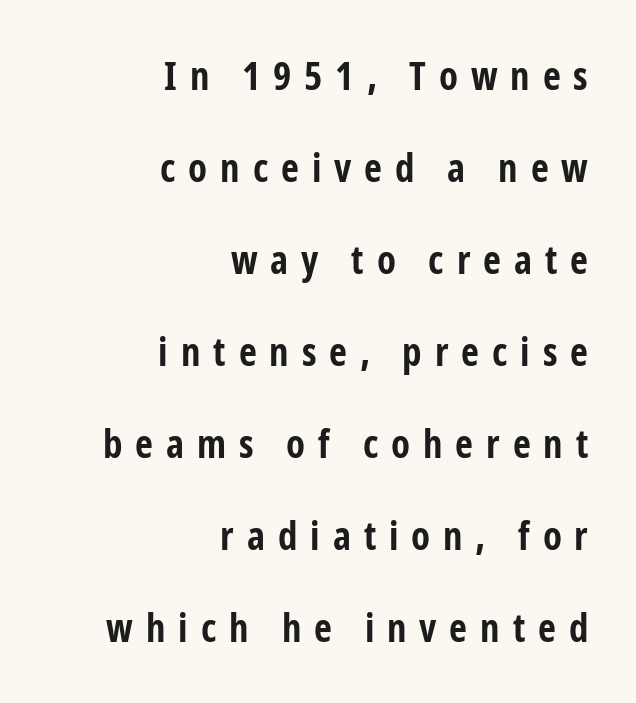
{"serif": "no", "italic": "no", "bold": "yes", "weight": "bold", "width": "condensed", "stroke_contrast": "low", "x_height": "medium", "monospaced": "no", "underline": "no", "align": "right", "line_spacing": "loose", "line_spacing_ratio": 2.36, "letter_spacing": "wide", "letter_spacing_em": 0.33, "glyph_px": 39}
